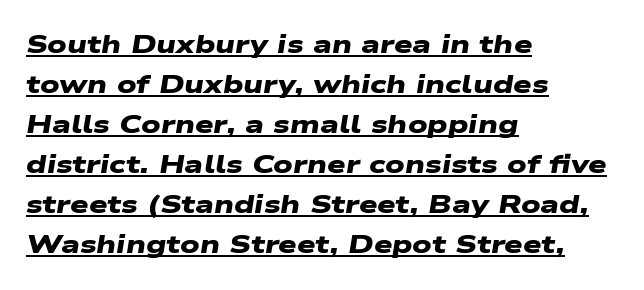
{"bold": "yes", "underline": "yes", "align": "left", "line_spacing": "normal", "line_spacing_ratio": 1.54, "letter_spacing": "normal", "letter_spacing_em": 0.0, "glyph_px": 26}
